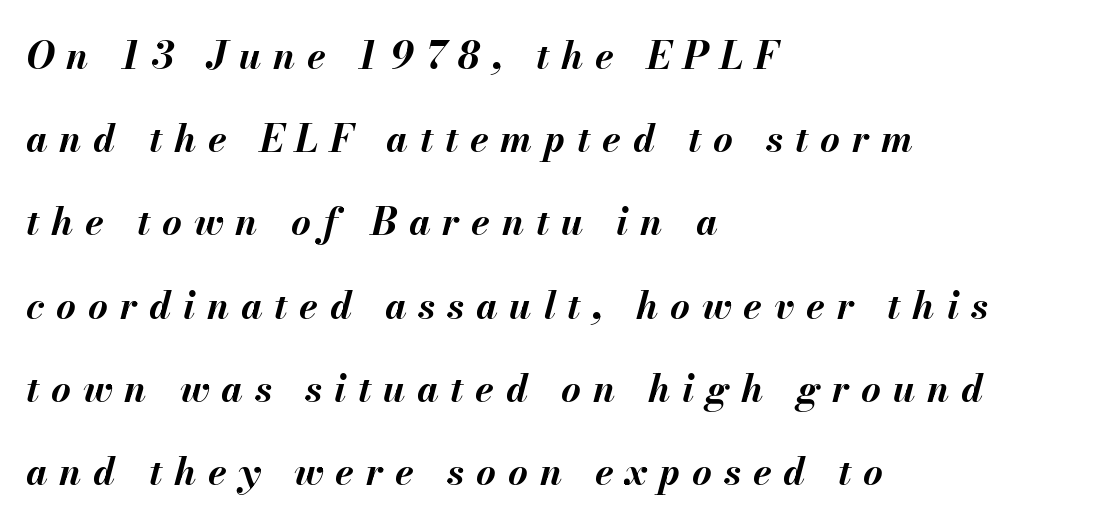
{"italic": "yes", "lean": "right", "slant_degrees": 13, "bold": "yes", "weight": "bold", "width": "normal", "stroke_contrast": "medium", "x_height": "small", "monospaced": "no", "underline": "no", "align": "left", "line_spacing": "loose", "line_spacing_ratio": 2.19, "letter_spacing": "wide", "letter_spacing_em": 0.31, "glyph_px": 38}
